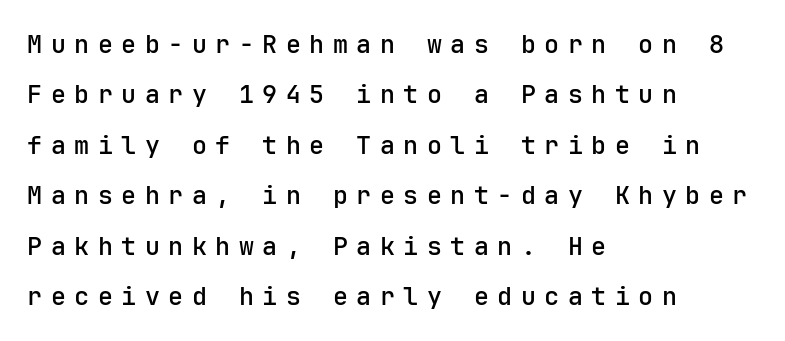
Q: Is the text italic (slanted)? A: No, it is upright.
Q: Is the text underlined? A: No.
Q: How is the paragraph aligned? A: Left-aligned.
Q: Is the spacing between letters normal or unusually wide? A: Unusually wide.
Q: Is the spacing between lines tight, normal or loose? A: Loose.
